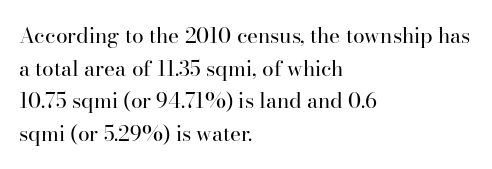
The axis of the letterforms is exactly vertical. Here the glyphs are tracked normally, forming tight word shapes. Descenders hang freely into open space. Line beginnings align vertically; line endings do not. The rows are spaced the way most documents space them.
